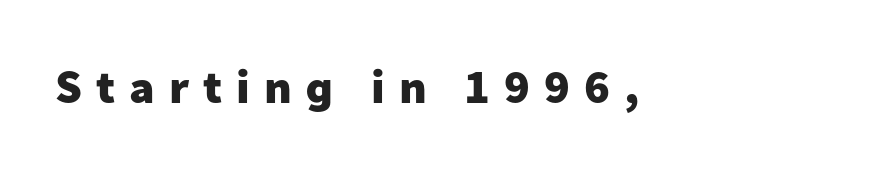
The face used here is proportionally spaced, like ordinary book or web type. Serifs: no, the terminals of the letterforms are clean. The words here are not underlined. The letters stand straight up with perfectly vertical stems. The passage shown has open, widely tracked lettering throughout.
